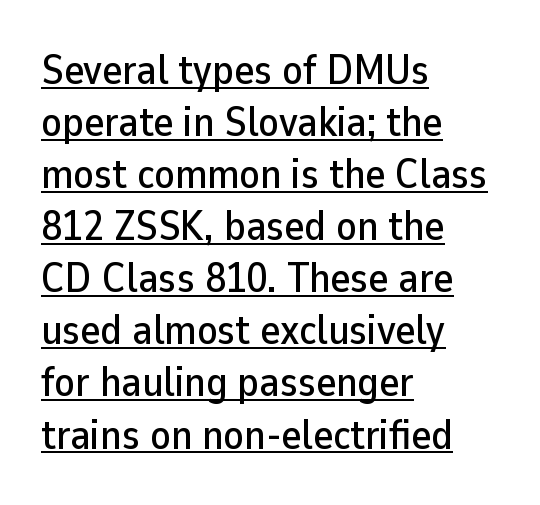
{"serif": "no", "italic": "no", "width": "normal", "stroke_contrast": "low", "x_height": "medium", "monospaced": "no", "underline": "yes", "align": "left", "line_spacing_ratio": 1.24, "letter_spacing": "normal", "letter_spacing_em": 0.0, "glyph_px": 42}
